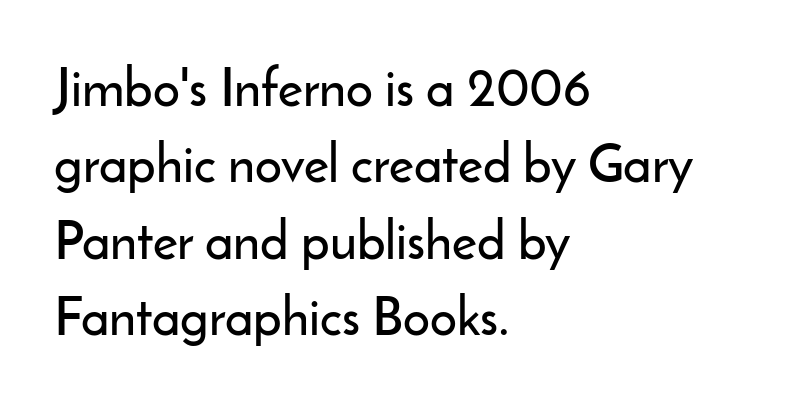
Q: Is the text italic (slanted)? A: No, it is upright.
Q: Is the typeface a serif or a sans-serif typeface? A: Sans-serif.
Q: Is the text underlined? A: No.
Q: How is the paragraph aligned? A: Left-aligned.
Q: Is the spacing between letters normal or unusually wide? A: Normal.
Q: Is the spacing between lines tight, normal or loose? A: Normal.
Q: Width (condensed, normal, or wide)? A: Normal.
Q: Stroke contrast? A: Low.
Q: x-height? A: Small.
Q: Monospaced? A: No.
